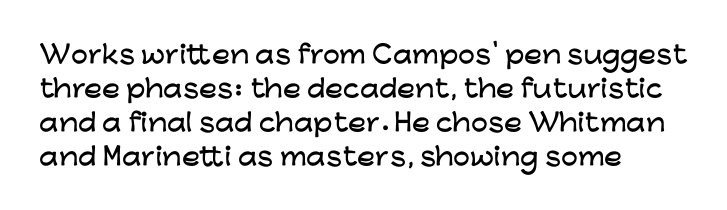
Here the glyphs are tracked normally, forming tight word shapes. A typesetter would call this leading conventional body-copy spacing. Descenders hang freely into open space. Typeset ragged right — the left edge is the straight one. Posture: upright roman.
